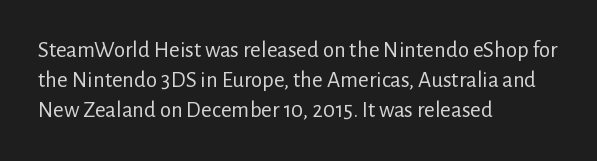
The image shows 23 px text type, upright; set left-aligned, normal line spacing (1.31x), normal letter spacing, not underlined.
